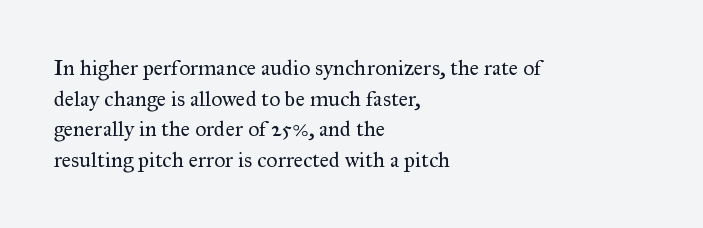
Here the glyphs are tracked normally, forming tight word shapes. This sample keeps an unexceptional amount of space between lines. Every character sits straight up, as roman type does. Each stroke keeps to a modest, everyday thickness or less. This rendering uses left alignment, leaving the right contour irregular. Descenders are the only things crossing below the line.
